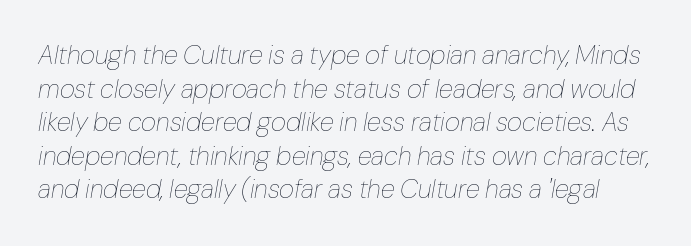
Descender tails drop into unmarked territory. Stem width sits at or under what a default text font uses. The vertical gap from one line to the next is medium. Standard letterfit; no display-style spreading of the glyphs. An italicized treatment has been applied to the whole sample.
